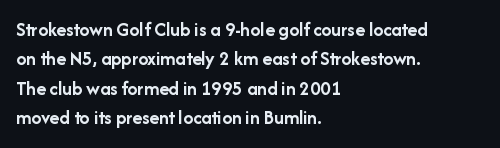
{"italic": "no", "bold": "yes", "underline": "no", "align": "left", "line_spacing": "normal", "line_spacing_ratio": 1.47, "letter_spacing": "normal", "letter_spacing_em": 0.0, "glyph_px": 20}
